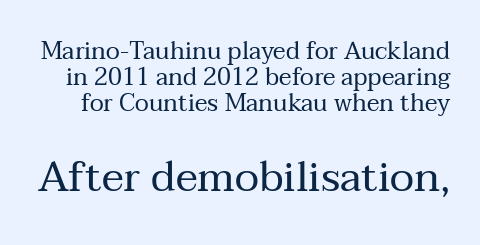
The lettering stays uniformly vertical, giving the passage a roman look. Is the letter spacing exaggerated? No — it looks like the ordinary default. If you squint, the bottom block still reads clearly — it's the larger of the two. This sample trades vertical openness for compactness between lines. Descender tails drop into unmarked territory.
